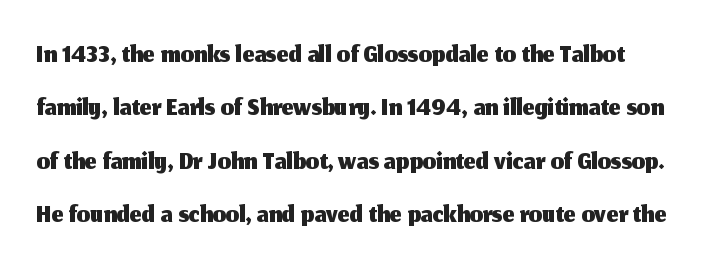
{"serif": "no", "italic": "no", "width": "normal", "stroke_contrast": "medium", "x_height": "medium", "monospaced": "no", "underline": "no", "line_spacing": "normal", "line_spacing_ratio": 1.27, "letter_spacing": "normal", "letter_spacing_em": 0.0, "glyph_px": 42}
